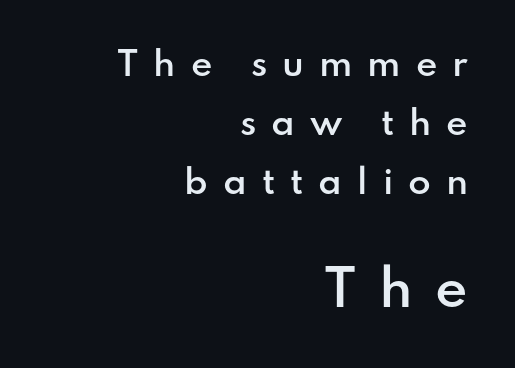
{"serif": "no", "italic": "no", "bold": "semi", "weight": "semibold", "width": "normal", "stroke_contrast": "low", "x_height": "small", "monospaced": "no", "underline": "no", "align": "right", "line_spacing_ratio": 1.79, "letter_spacing": "wide", "letter_spacing_em": 0.45, "larger_block": "second", "size_ratio": 1.52, "glyph_px": 50}
